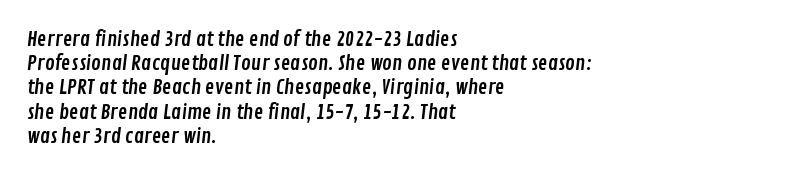
The image shows 20 px text type; set left-aligned, line spacing 1.21x, normal letter spacing, not underlined.
